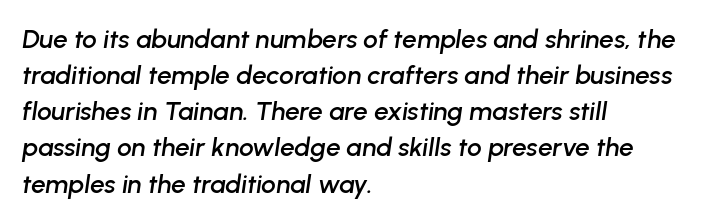
The image shows 26 px text type, italic (leaning right); set left-aligned, normal line spacing (1.39x), normal letter spacing, not underlined.
